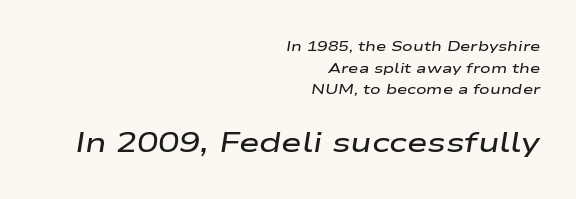
{"italic": "yes", "lean": "right", "slant_degrees": 9, "bold": "semi", "weight": "semibold", "width": "wide", "stroke_contrast": "low", "x_height": "medium", "monospaced": "no", "underline": "no", "align": "right", "line_spacing": "normal", "line_spacing_ratio": 1.55, "letter_spacing": "normal", "letter_spacing_em": 0.0, "larger_block": "second", "size_ratio": 2.0, "glyph_px": 28}
